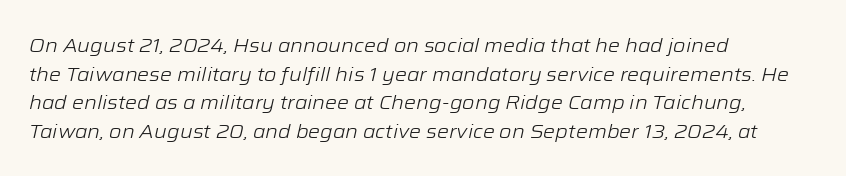
{"italic": "yes", "lean": "right", "slant_degrees": 12, "bold": "no", "underline": "no", "align": "left", "line_spacing": "normal", "line_spacing_ratio": 1.43, "letter_spacing": "normal", "letter_spacing_em": 0.0, "glyph_px": 20}
